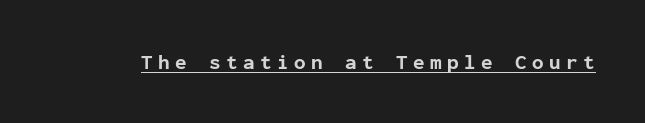
Is there an underline? Yes — a line sits under the letters. This rendering widens character spacing well past its baseline value. Strokes here are thick enough to call this a true bold. Is there any slant? The stems are plumb.
